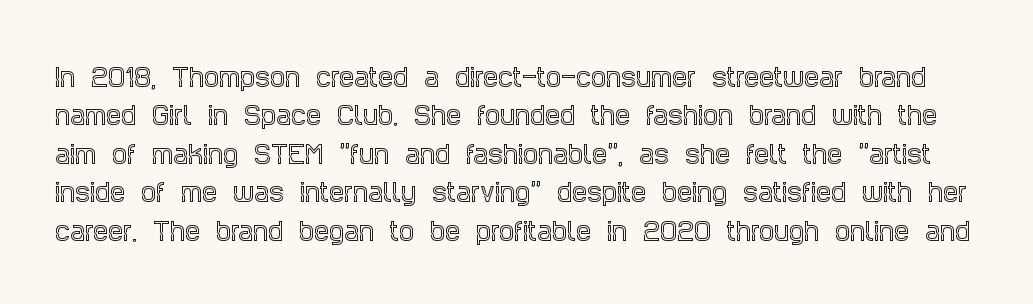
{"italic": "no", "underline": "no", "line_spacing": "normal", "line_spacing_ratio": 1.6, "letter_spacing": "normal", "letter_spacing_em": 0.0, "glyph_px": 24}
